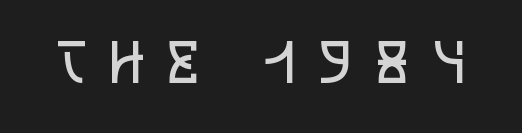
{"serif": "no", "italic": "no", "bold": "no", "weight": "regular", "width": "condensed", "stroke_contrast": "low", "x_height": "large", "monospaced": "no", "underline": "no", "letter_spacing": "wide", "letter_spacing_em": 0.41, "glyph_px": 58}
